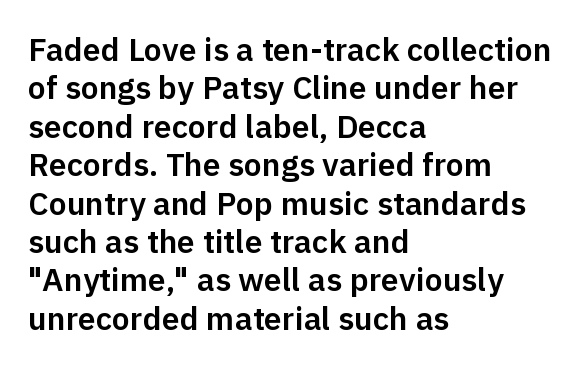
The image shows 32 px sans-serif type, upright; set left-aligned, line spacing 1.2x, normal letter spacing, not underlined; low stroke contrast and a medium x-height.
